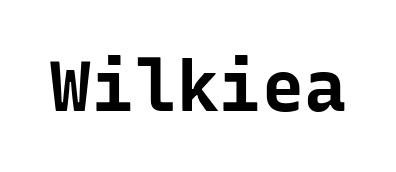
{"serif": "no", "italic": "no", "bold": "yes", "weight": "bold", "width": "normal", "stroke_contrast": "low", "x_height": "medium", "monospaced": "yes", "underline": "no", "letter_spacing": "normal", "letter_spacing_em": 0.0, "glyph_px": 71}
